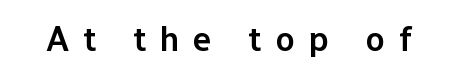
The image shows 35 px semibold sans-serif type, upright; set unusually wide letter spacing (+0.41 em), not underlined; low stroke contrast and a medium x-height.
